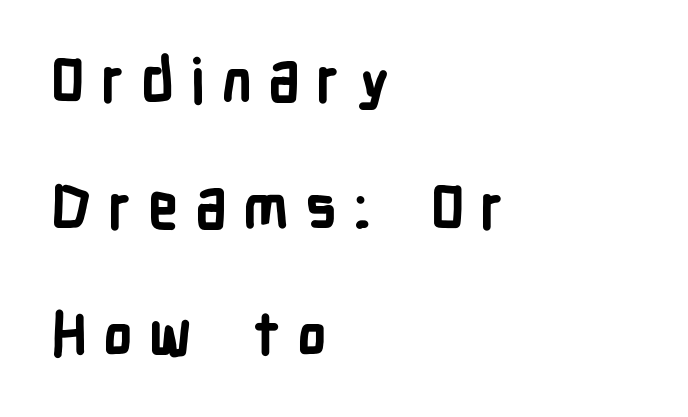
{"serif": "no", "italic": "no", "bold": "yes", "weight": "bold", "width": "condensed", "stroke_contrast": "low", "x_height": "medium", "monospaced": "no", "underline": "no", "align": "left", "line_spacing": "loose", "line_spacing_ratio": 2.12, "letter_spacing": "wide", "letter_spacing_em": 0.27, "glyph_px": 60}
